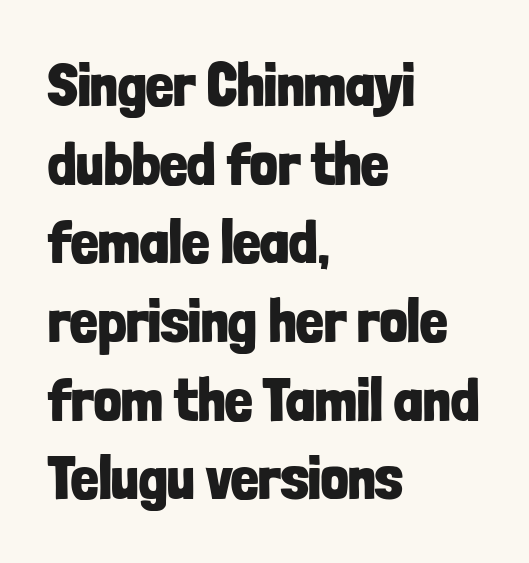
Q: Is the text bold? A: Yes.
Q: Is the text italic (slanted)? A: No, it is upright.
Q: Is the typeface a serif or a sans-serif typeface? A: Sans-serif.
Q: Is the text underlined? A: No.
Q: How is the paragraph aligned? A: Left-aligned.
Q: Is the spacing between letters normal or unusually wide? A: Normal.
Q: Is the spacing between lines tight, normal or loose? A: Normal.
Q: Width (condensed, normal, or wide)? A: Condensed.
Q: Stroke contrast? A: Low.
Q: x-height? A: Medium.
Q: Monospaced? A: No.
